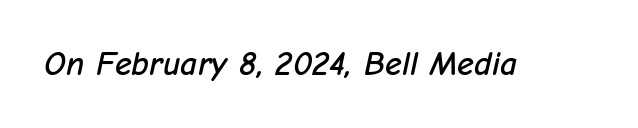
Q: Is the text italic (slanted)? A: Yes, it leans right by about 12 degrees.
Q: Is the text underlined? A: No.
Q: Is the spacing between letters normal or unusually wide? A: Normal.
Q: Width (condensed, normal, or wide)? A: Normal.
Q: Stroke contrast? A: Low.
Q: x-height? A: Medium.
Q: Monospaced? A: No.
